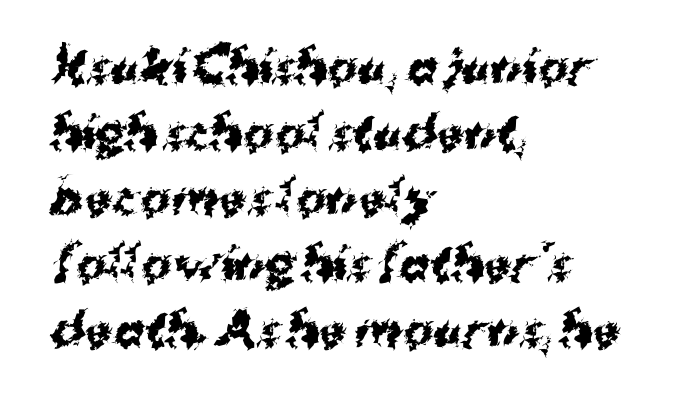
{"serif": "no", "bold": "yes", "weight": "bold", "width": "normal", "stroke_contrast": "medium", "x_height": "medium", "monospaced": "no", "underline": "no", "align": "left", "line_spacing": "normal", "line_spacing_ratio": 1.46, "letter_spacing": "normal", "letter_spacing_em": 0.0, "glyph_px": 45}
